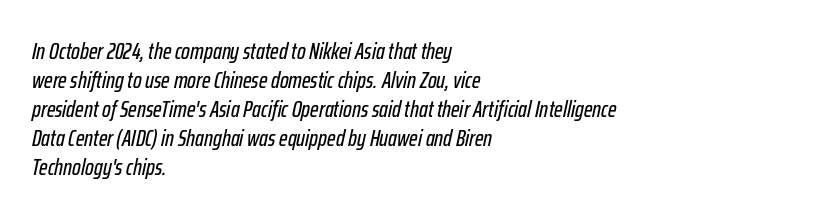
The image shows 23 px text type, italic (leaning right); set left-aligned, normal line spacing (1.26x), normal letter spacing, not underlined.
